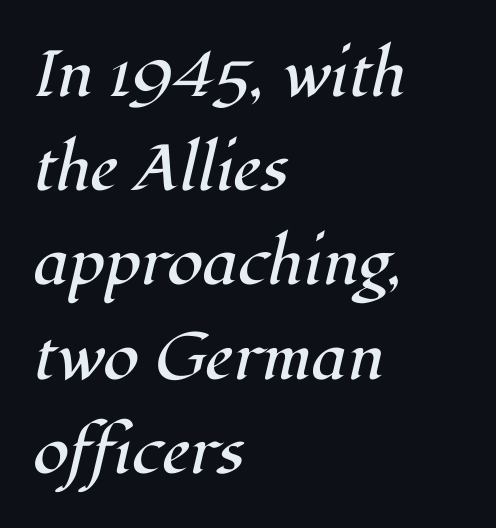
The image shows 65 px regular-weight serif type, italic (leaning right); set left-aligned, normal line spacing (1.45x), normal letter spacing, not underlined; high stroke contrast and a medium x-height.
